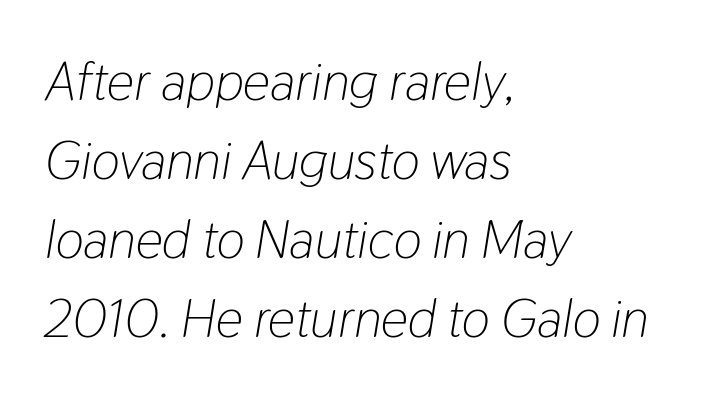
Q: Is the text bold? A: No.
Q: Is the text italic (slanted)? A: Yes, it leans right by about 9 degrees.
Q: Is the text underlined? A: No.
Q: How is the paragraph aligned? A: Left-aligned.
Q: Is the spacing between letters normal or unusually wide? A: Normal.
Q: Is the spacing between lines tight, normal or loose? A: Normal.
Q: Width (condensed, normal, or wide)? A: Condensed.
Q: Stroke contrast? A: Low.
Q: x-height? A: Medium.
Q: Monospaced? A: No.
